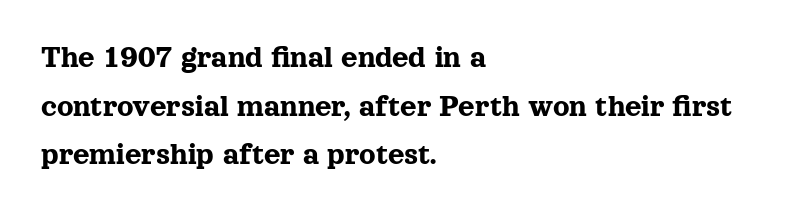
The image shows 32 px serif type, upright; set left-aligned, normal line spacing (1.52x), normal letter spacing, not underlined; a medium x-height.
